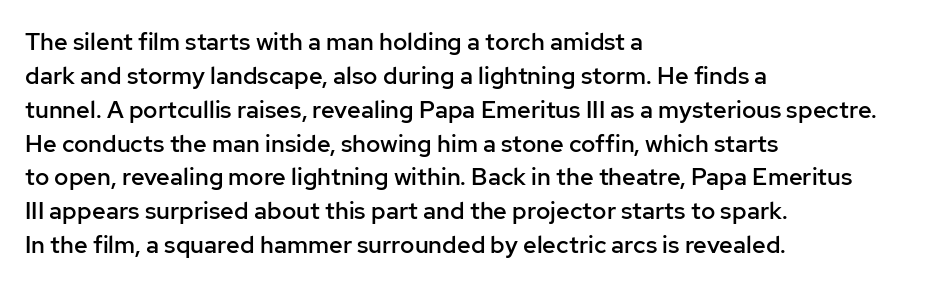
Does the weight exceed regular? Yes, but only to semibold. The glyphs are unaccompanied by any horizontal stroke below them. Line starts are locked; line ends wander. Leading: standard.
